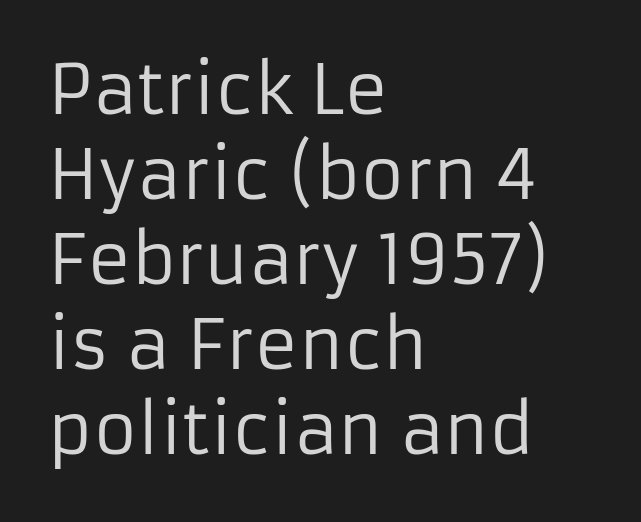
The rendering shows plain stroke endings on the letterforms — a sans-serif design. The passage shown stacks its lines at a standard gap. No extra tracking has been applied to these lines. Anything drawn beneath the words? Only blank space.
